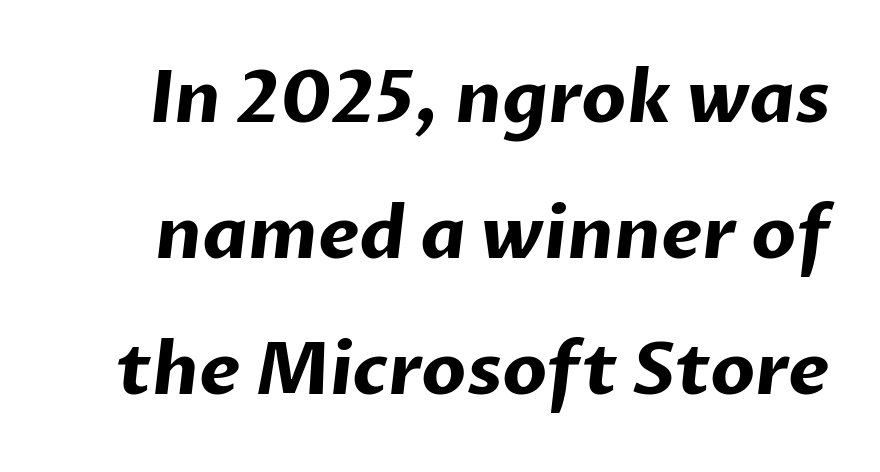
This sample uses a sans-serif face. Decoration check: the copy has no underline. The passage shown is typed in a proportional face where columns would drift. Chunky letters — that's bold for sure.
